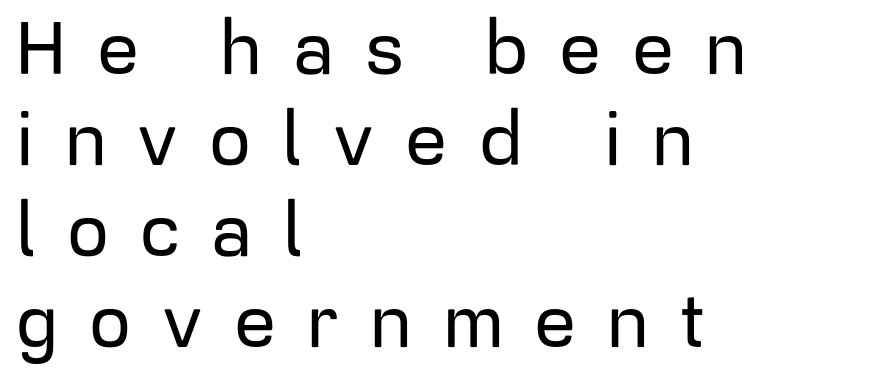
The face used here is proportionally spaced, like ordinary book or web type. Someone cranked the tracking dial way up on this one. The typography opts for an upright posture over an oblique one. The compositor pushed each line to the left boundary. Nope, no serifs anywhere on these letters. Nobody drew a line under any word here.
